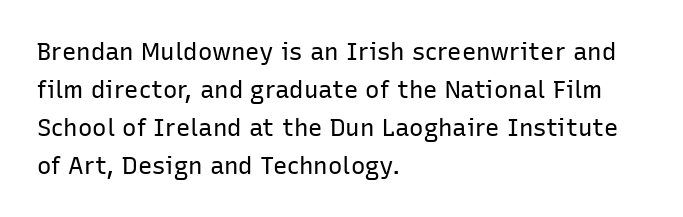
Caption: standard tracking, unaltered. How would I describe the line gaps? Plain and ordinary. Notice how the stems are strictly vertical — no italics here. The typeface has the unassuming heft of standard copy or less. The lines are quadded left.
